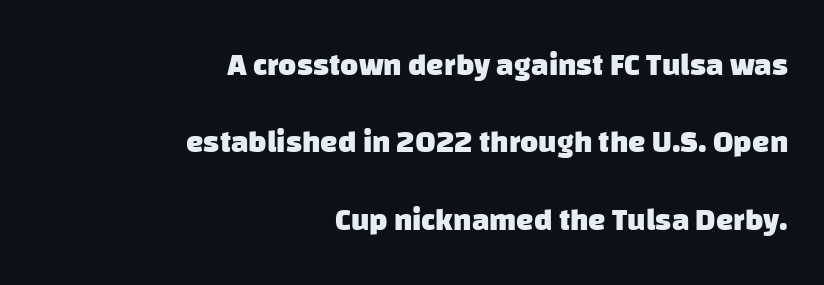
{"serif": "no", "bold": "yes", "weight": "heavy", "width": "normal", "stroke_contrast": "low", "x_height": "large", "monospaced": "no", "underline": "no", "align": "right", "line_spacing": "loose", "line_spacing_ratio": 2.5, "letter_spacing": "normal", "letter_spacing_em": 0.0, "glyph_px": 31}
